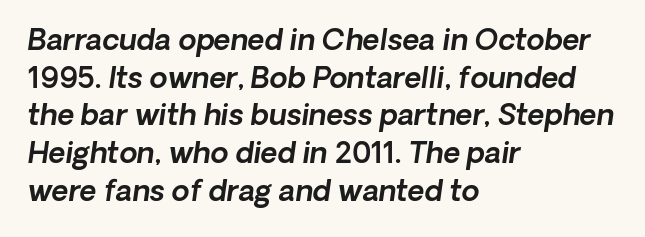
The image shows 29 px sans-serif type; set left-aligned, normal line spacing (1.3x), normal letter spacing, not underlined; a medium x-height.
